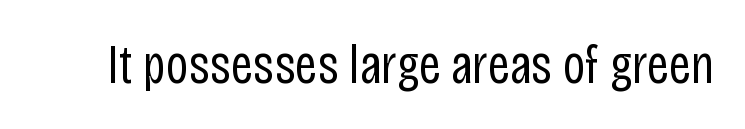
Glyph-to-glyph distance matches everyday printed text. Underlining? Definitely not there. The letters stand straight up with perfectly vertical stems. The rendering uses natural spacing where letterforms have individual widths.
